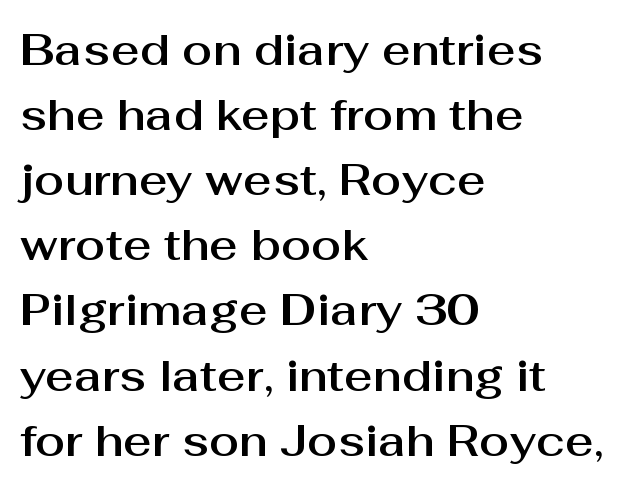
The image shows 44 px sans-serif type, upright; set left-aligned, normal line spacing (1.48x), normal letter spacing, not underlined; medium stroke contrast and a medium x-height.
